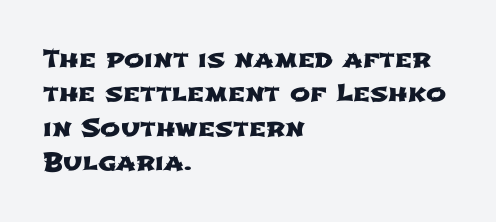
The image shows 24 px text type; set left-aligned, normal line spacing (1.43x), normal letter spacing, not underlined.
